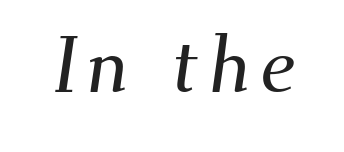
{"serif": "yes", "width": "normal", "stroke_contrast": "medium", "x_height": "small", "monospaced": "no", "underline": "no", "glyph_px": 79}
